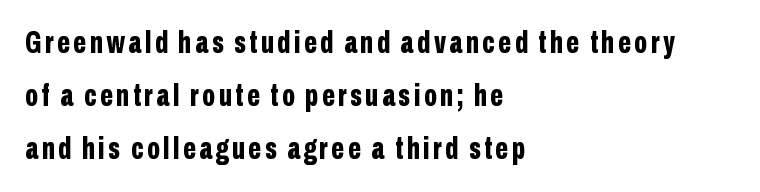
These lines are rendered in a variable-pitch font. Visually the block forms a straight wall on the left and a jagged coastline on the right. Posture: straight, roman, zero tilt. Observe the absence of serifs on each vertical stroke in this sample. Notice how thick the strokes are: this is what a full bold looks like. Words float on clear page, feet unadorned.
